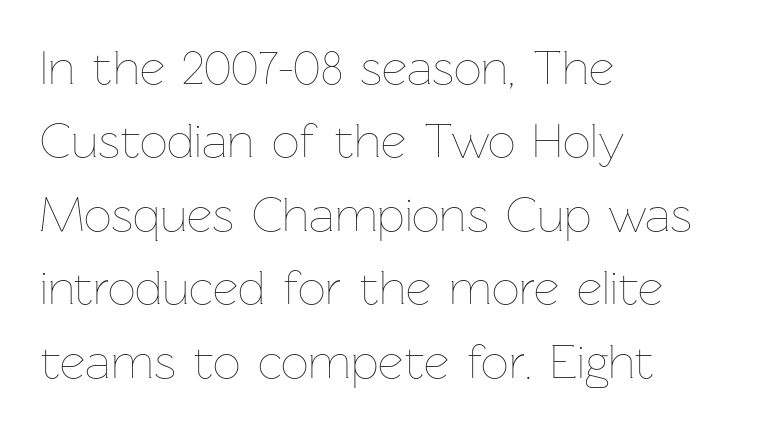
{"italic": "no", "bold": "no", "weight": "thin", "width": "normal", "stroke_contrast": "low", "x_height": "medium", "monospaced": "no", "underline": "no", "align": "left", "line_spacing": "normal", "line_spacing_ratio": 1.5, "letter_spacing": "normal", "letter_spacing_em": 0.0, "glyph_px": 49}
